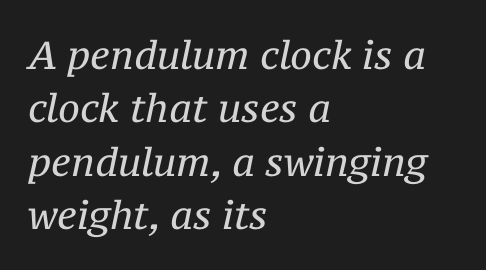
The image shows 39 px regular-weight serif type, italic (leaning right); set left-aligned, normal line spacing (1.37x), normal letter spacing, not underlined; medium stroke contrast and a medium x-height.
